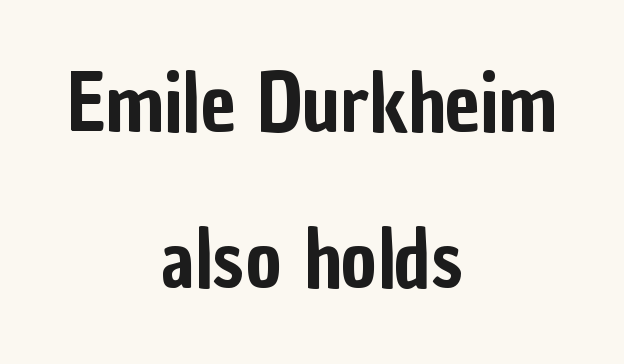
{"serif": "no", "italic": "no", "width": "condensed", "stroke_contrast": "low", "x_height": "medium", "monospaced": "no", "underline": "no", "align": "center", "line_spacing": "loose", "line_spacing_ratio": 1.98, "letter_spacing": "normal", "letter_spacing_em": 0.0, "glyph_px": 79}
